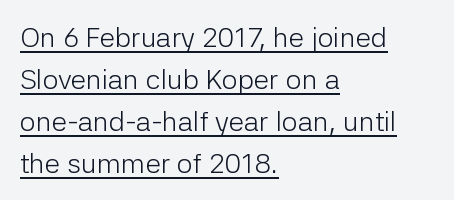
{"serif": "no", "italic": "no", "bold": "no", "weight": "light", "width": "normal", "stroke_contrast": "low", "x_height": "medium", "monospaced": "no", "underline": "yes", "align": "left", "line_spacing": "normal", "line_spacing_ratio": 1.5, "letter_spacing": "normal", "letter_spacing_em": 0.0, "glyph_px": 28}
